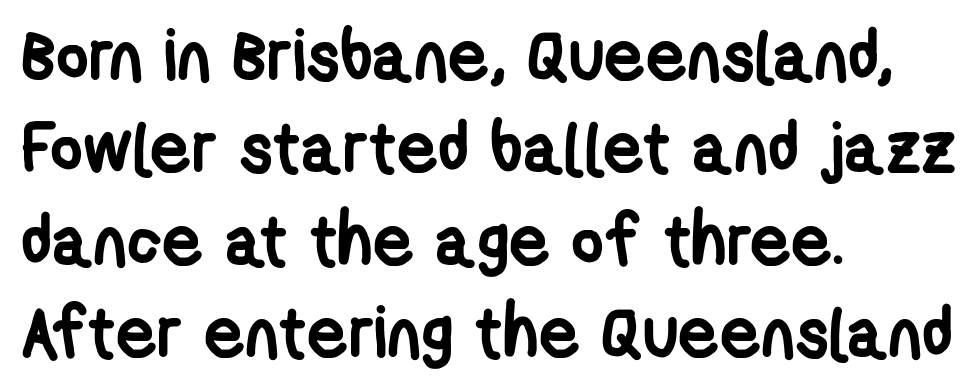
Spacing verdict: proportional, widths tailored to each character. Reading down the column, the eye jumps a familiar distance to each next line. Are there feet on the stems? There aren't — it's a sans. Compared with typical body copy, the letter spacing here is the same. Quick note: underline off. Strokes here are thick enough to call this a true bold.
